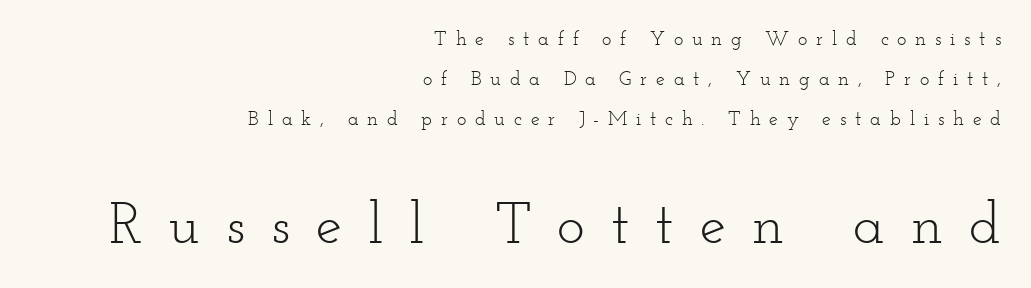
{"serif": "yes", "italic": "no", "bold": "no", "weight": "light", "width": "wide", "stroke_contrast": "low", "x_height": "small", "monospaced": "no", "underline": "no", "align": "right", "line_spacing": "loose", "line_spacing_ratio": 2.01, "letter_spacing": "wide", "letter_spacing_em": 0.44, "larger_block": "second", "size_ratio": 2.95, "glyph_px": 59}
